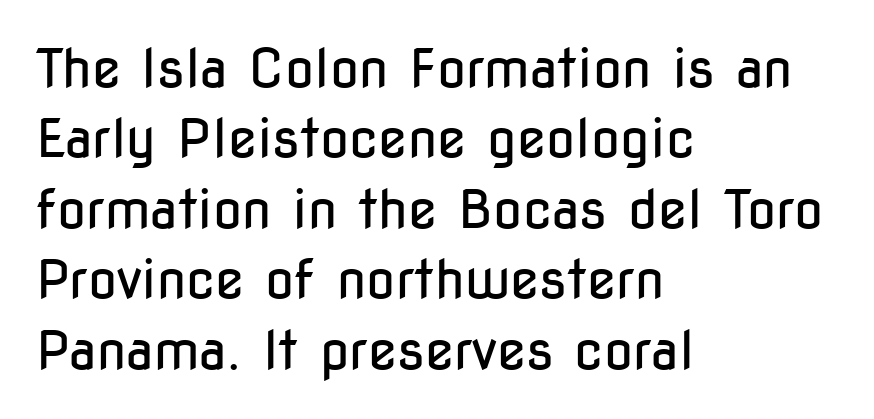
The image shows 53 px regular-weight, condensed sans-serif type, upright; set left-aligned, normal line spacing (1.33x), normal letter spacing, not underlined; low stroke contrast and a medium x-height.
